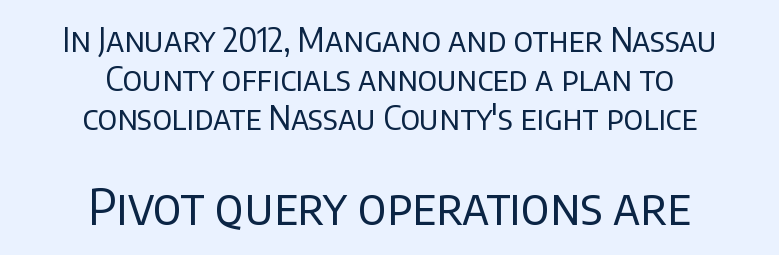
The image shows 49 px regular-weight sans-serif type, upright; set centered, line spacing 1.18x, normal letter spacing, not underlined; the second (bottom) block is 1.48x larger; low stroke contrast and a large x-height.
